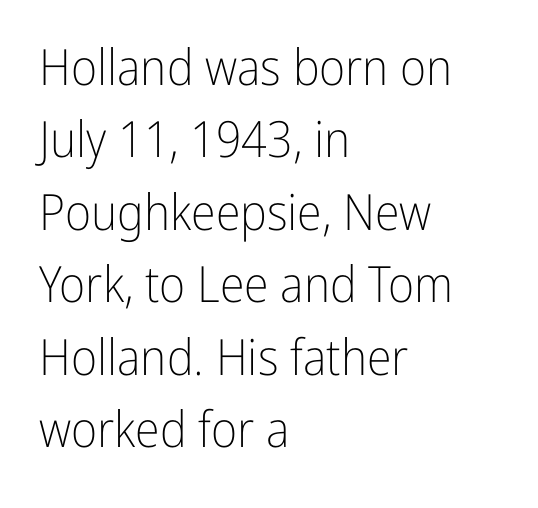
{"serif": "no", "italic": "no", "bold": "no", "weight": "light", "width": "condensed", "stroke_contrast": "low", "x_height": "medium", "monospaced": "no", "underline": "no", "align": "left", "line_spacing": "normal", "line_spacing_ratio": 1.45, "letter_spacing": "normal", "letter_spacing_em": 0.0, "glyph_px": 50}
